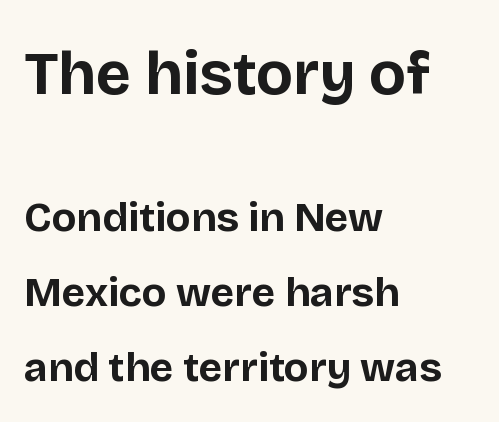
Spacing verdict: proportional, widths tailored to each character. Size hierarchy here favors the leading block over the trailing one. Pretty heavy lettering here — definitely bold. The letters stand upright; this is a roman face.
